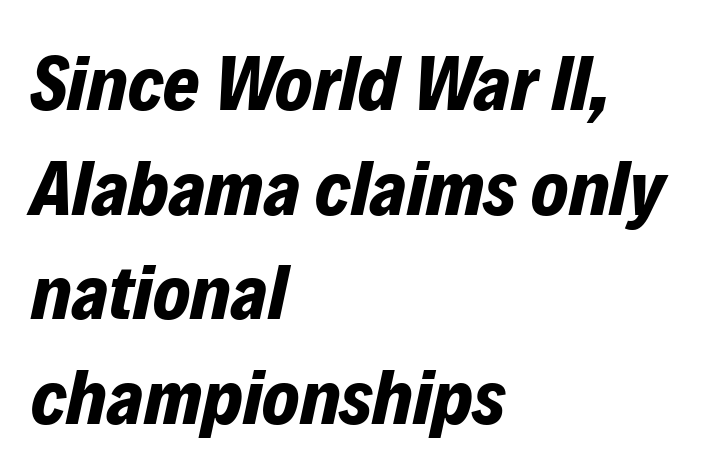
Q: Is the text bold? A: Yes.
Q: Is the text italic (slanted)? A: Yes, it leans right by about 12 degrees.
Q: Is the text underlined? A: No.
Q: How is the paragraph aligned? A: Left-aligned.
Q: Is the spacing between letters normal or unusually wide? A: Normal.
Q: Is the spacing between lines tight, normal or loose? A: Normal.
Q: Width (condensed, normal, or wide)? A: Normal.
Q: Stroke contrast? A: Low.
Q: x-height? A: Medium.
Q: Monospaced? A: No.
